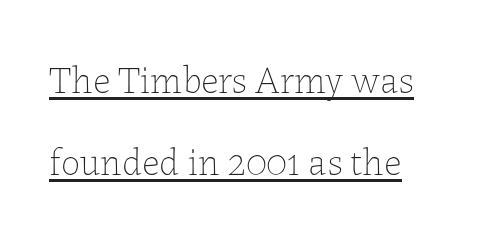
The image shows 38 px thin type, upright; set left-aligned, loose line spacing (2.16x), normal letter spacing, underlined; low stroke contrast and a medium x-height.
